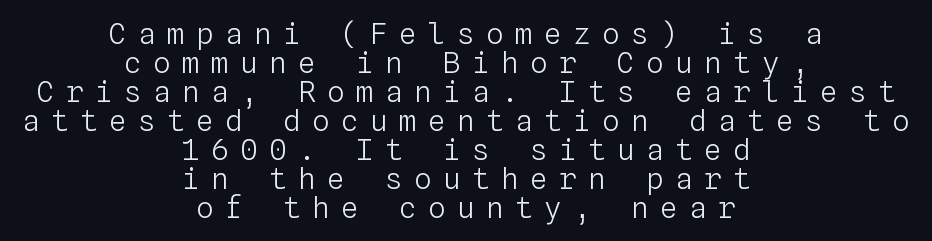
Do the characters align in a grid? Yes, the font is monospaced. How would I describe the line gaps? Narrow and economical. The passage shown has open, widely tracked lettering throughout. Heft: none added — not bold. Ascenders rise straight up at ninety degrees.
